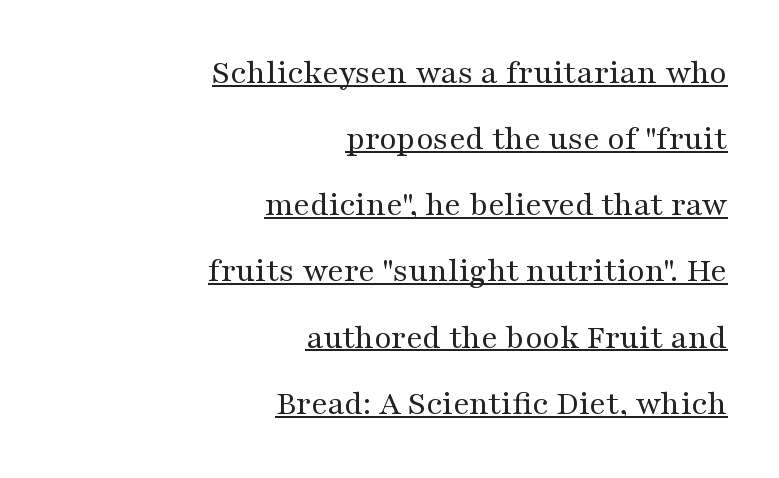
{"serif": "yes", "italic": "no", "bold": "no", "weight": "regular", "width": "wide", "stroke_contrast": "medium", "x_height": "medium", "monospaced": "no", "underline": "yes", "align": "right", "line_spacing_ratio": 1.89, "letter_spacing": "normal", "letter_spacing_em": 0.0, "glyph_px": 35}
